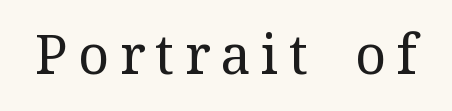
Q: Is the text bold? A: No.
Q: Is the text italic (slanted)? A: No, it is upright.
Q: Is the typeface a serif or a sans-serif typeface? A: Serif.
Q: Is the text underlined? A: No.
Q: Width (condensed, normal, or wide)? A: Normal.
Q: Stroke contrast? A: Medium.
Q: x-height? A: Medium.
Q: Monospaced? A: No.
